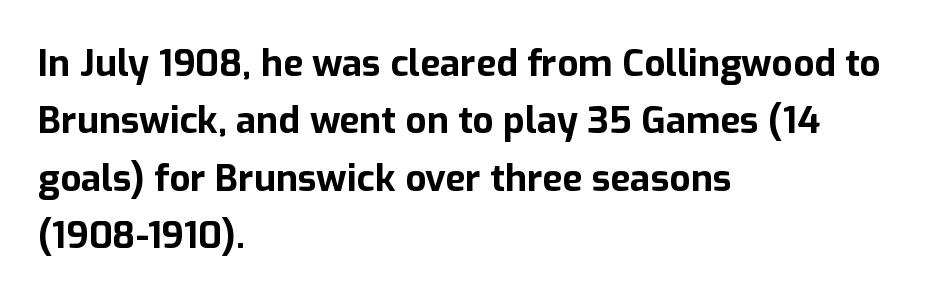
Q: Is the text bold? A: Yes.
Q: Is the text italic (slanted)? A: No, it is upright.
Q: Is the typeface a serif or a sans-serif typeface? A: Sans-serif.
Q: Is the text underlined? A: No.
Q: How is the paragraph aligned? A: Left-aligned.
Q: Is the spacing between letters normal or unusually wide? A: Normal.
Q: Is the spacing between lines tight, normal or loose? A: Normal.
Q: Width (condensed, normal, or wide)? A: Normal.
Q: Stroke contrast? A: Low.
Q: x-height? A: Medium.
Q: Monospaced? A: No.
